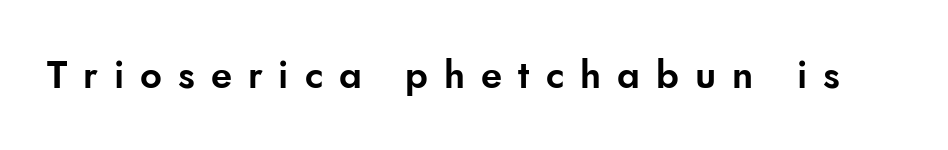
The image shows 38 px sans-serif type, upright; set unusually wide letter spacing (+0.42 em), not underlined; low stroke contrast and a small x-height.
